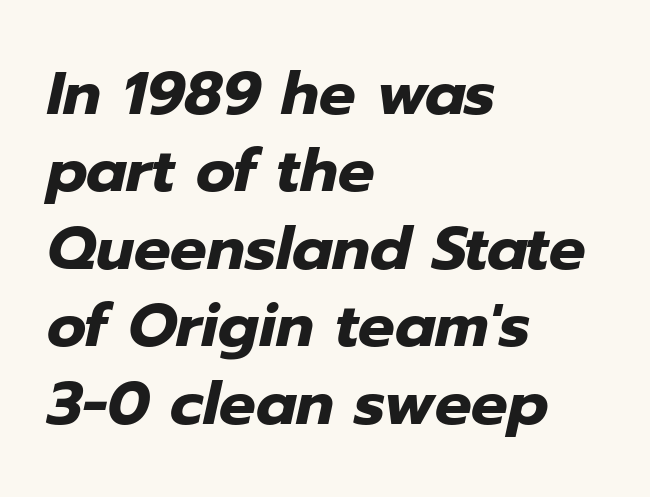
{"italic": "yes", "lean": "right", "slant_degrees": 12, "bold": "yes", "weight": "heavy", "width": "normal", "stroke_contrast": "low", "x_height": "medium", "monospaced": "no", "underline": "no", "align": "left", "line_spacing": "normal", "line_spacing_ratio": 1.27, "letter_spacing": "normal", "letter_spacing_em": 0.0, "glyph_px": 61}
